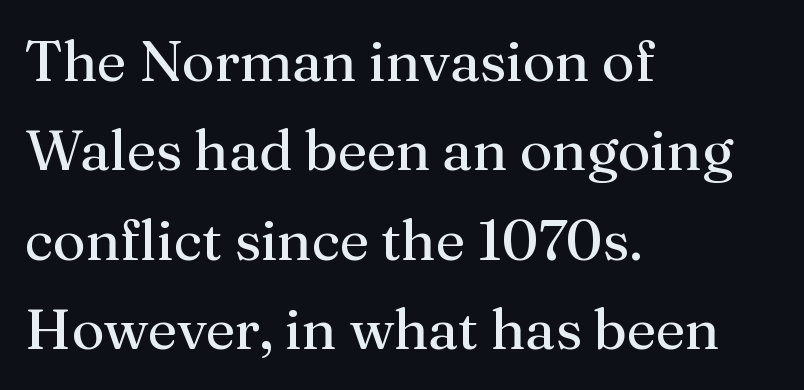
The letterforms sit at book weight or below. The specimen reads as upright at a glance. The space beneath each line is pristine and unruled. Font category for this specimen: serif.
